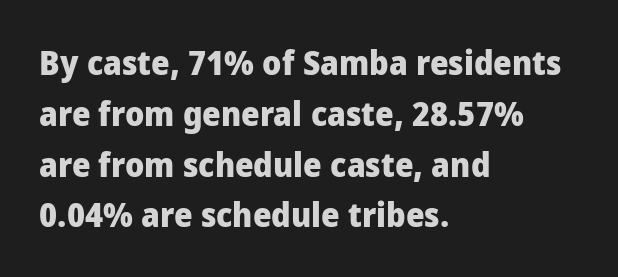
Q: Is the text bold? A: Yes.
Q: Is the text italic (slanted)? A: No, it is upright.
Q: Is the typeface a serif or a sans-serif typeface? A: Sans-serif.
Q: Is the text underlined? A: No.
Q: How is the paragraph aligned? A: Left-aligned.
Q: Is the spacing between letters normal or unusually wide? A: Normal.
Q: Is the spacing between lines tight, normal or loose? A: Normal.
Q: Width (condensed, normal, or wide)? A: Normal.
Q: Stroke contrast? A: Low.
Q: x-height? A: Medium.
Q: Monospaced? A: No.
